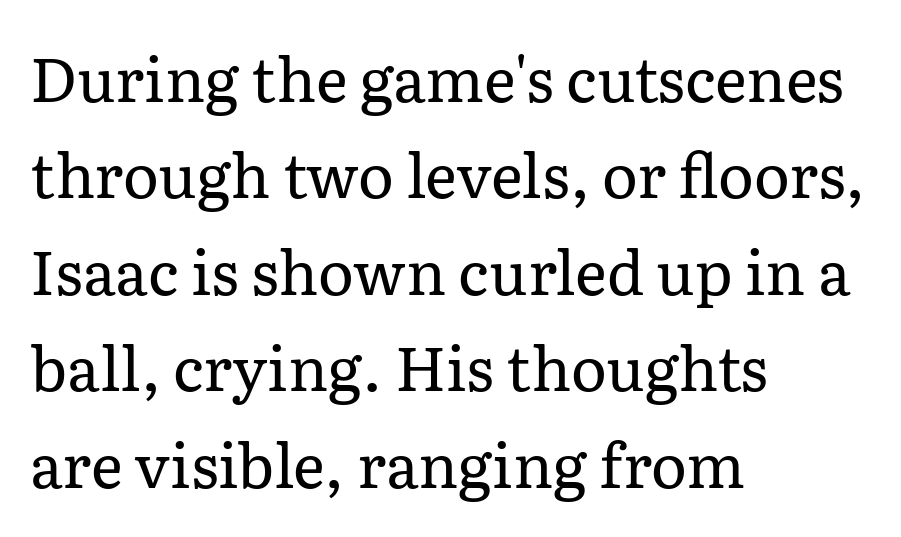
The image shows 61 px regular-weight serif type, upright; set left-aligned, normal line spacing (1.58x), normal letter spacing, not underlined; low stroke contrast and a medium x-height.
